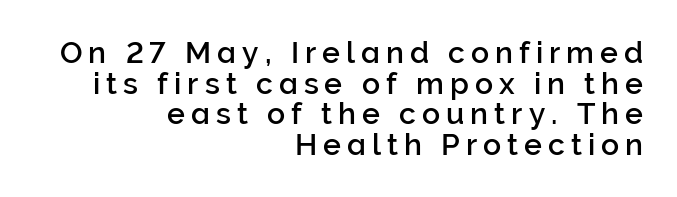
Q: Is the text italic (slanted)? A: No, it is upright.
Q: Is the typeface a serif or a sans-serif typeface? A: Sans-serif.
Q: Is the text underlined? A: No.
Q: How is the paragraph aligned? A: Right-aligned.
Q: Is the spacing between letters normal or unusually wide? A: Unusually wide.
Q: Is the spacing between lines tight, normal or loose? A: Tight.
Q: Width (condensed, normal, or wide)? A: Normal.
Q: Stroke contrast? A: Low.
Q: x-height? A: Medium.
Q: Monospaced? A: No.
